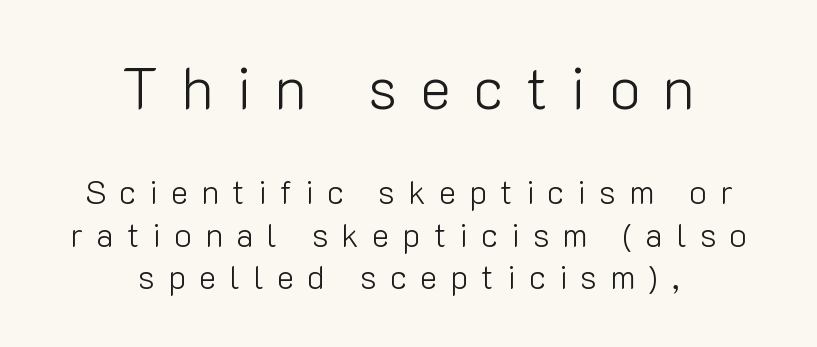
The image shows 58 px light sans-serif type, upright; set centered, normal line spacing (1.29x), unusually wide letter spacing (+0.4 em), not underlined; the first (top) block is 1.76x larger; low stroke contrast and a medium x-height.
